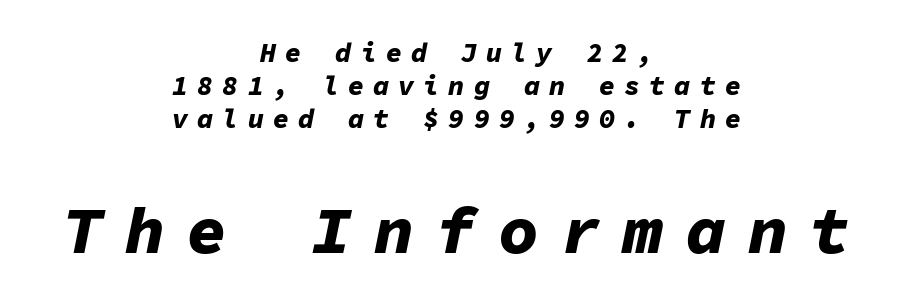
{"italic": "yes", "lean": "right", "slant_degrees": 11, "bold": "yes", "weight": "bold", "width": "normal", "stroke_contrast": "low", "x_height": "medium", "monospaced": "yes", "underline": "no", "align": "center", "line_spacing_ratio": 1.22, "letter_spacing": "wide", "letter_spacing_em": 0.33, "larger_block": "second", "size_ratio": 2.48, "glyph_px": 67}
